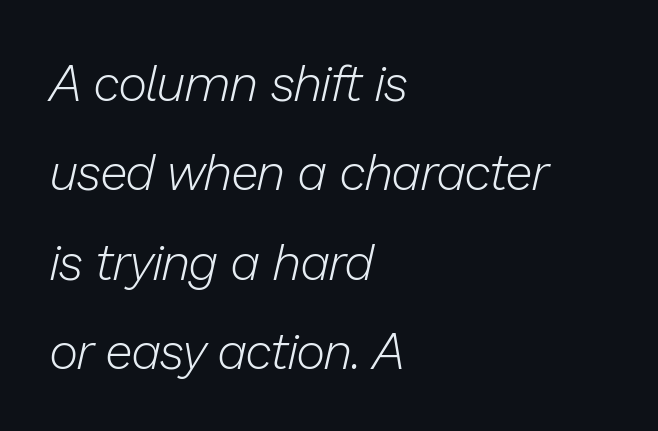
Is the type heavy? It reads as light-to-regular instead. This sample uses plain, unmodified letter spacing. One-word summary of the alignment: left. Every character sits at an angle, as italics do.
